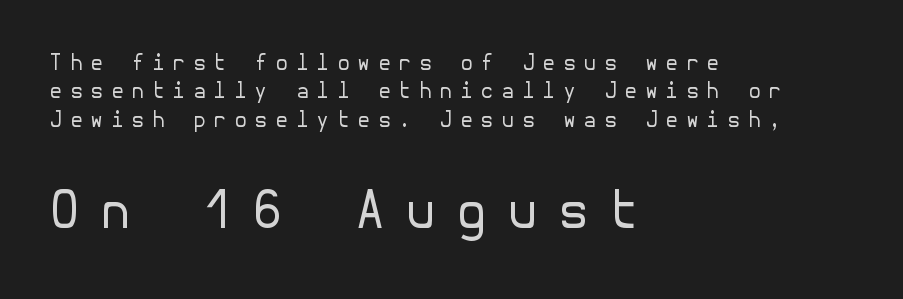
Q: Is the text bold? A: No.
Q: Is the text italic (slanted)? A: No, it is upright.
Q: Is the typeface a serif or a sans-serif typeface? A: Sans-serif.
Q: Is the text underlined? A: No.
Q: How is the paragraph aligned? A: Left-aligned.
Q: Is the spacing between letters normal or unusually wide? A: Unusually wide.
Q: Is the spacing between lines tight, normal or loose? A: Normal.
Q: Which block of text is set in a larger size, the first (top) or the second (bottom)? A: The second (bottom) one.
Q: Width (condensed, normal, or wide)? A: Normal.
Q: Stroke contrast? A: Low.
Q: x-height? A: Medium.
